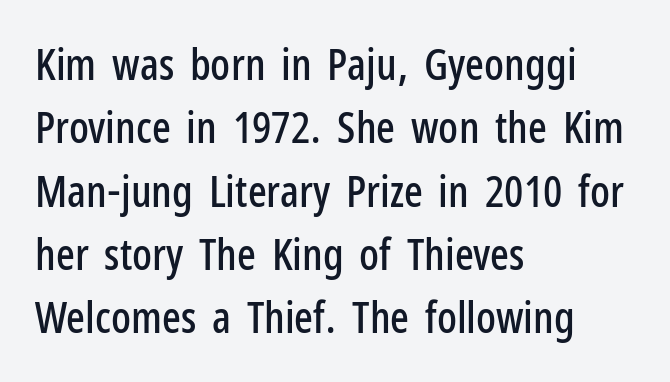
The image shows 44 px condensed sans-serif type, upright; set left-aligned, normal line spacing (1.44x), normal letter spacing, not underlined; low stroke contrast and a medium x-height.
